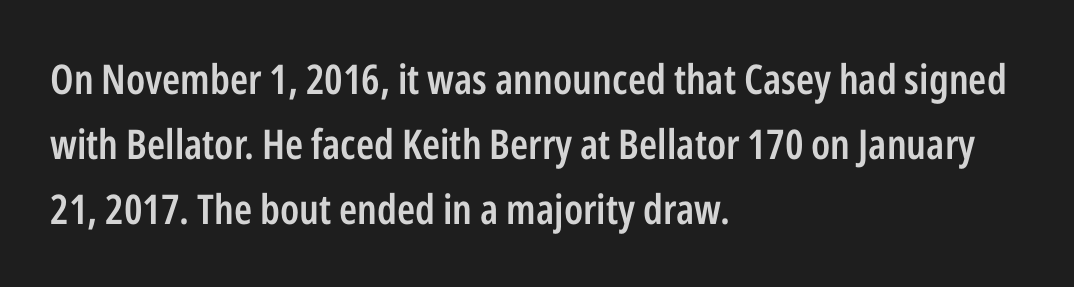
Q: Is the text bold? A: Semi-bold.
Q: Is the text italic (slanted)? A: No, it is upright.
Q: Is the typeface a serif or a sans-serif typeface? A: Sans-serif.
Q: Is the text underlined? A: No.
Q: How is the paragraph aligned? A: Left-aligned.
Q: Is the spacing between letters normal or unusually wide? A: Normal.
Q: Is the spacing between lines tight, normal or loose? A: Normal.
Q: Width (condensed, normal, or wide)? A: Condensed.
Q: Stroke contrast? A: Low.
Q: x-height? A: Medium.
Q: Monospaced? A: No.
